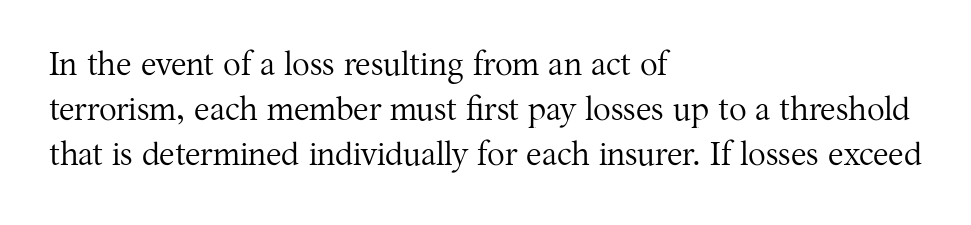
Q: Is the text bold? A: No.
Q: Is the text italic (slanted)? A: No, it is upright.
Q: Is the typeface a serif or a sans-serif typeface? A: Serif.
Q: Is the text underlined? A: No.
Q: How is the paragraph aligned? A: Left-aligned.
Q: Is the spacing between letters normal or unusually wide? A: Normal.
Q: Is the spacing between lines tight, normal or loose? A: Normal.
Q: Width (condensed, normal, or wide)? A: Normal.
Q: Stroke contrast? A: Medium.
Q: x-height? A: Medium.
Q: Monospaced? A: No.
